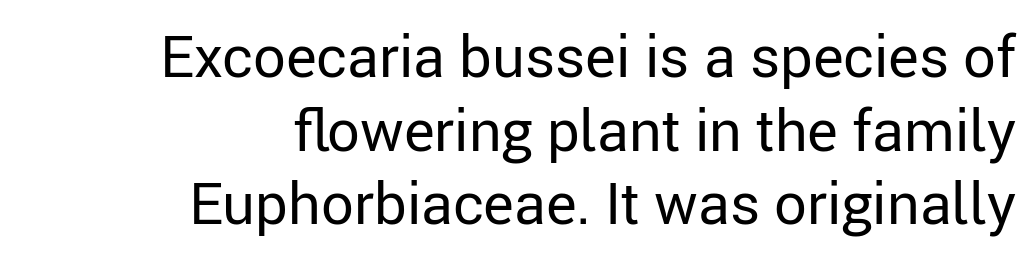
The image shows 58 px regular-weight sans-serif type, upright; set right-aligned, normal line spacing (1.27x), normal letter spacing, not underlined; low stroke contrast and a medium x-height.
